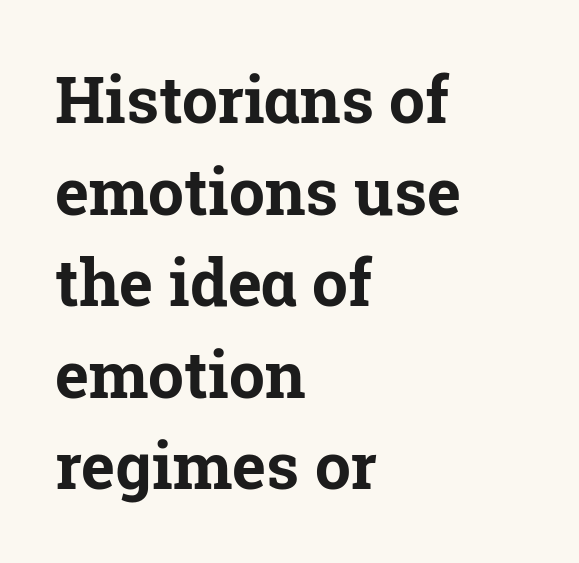
The letterforms sit shoulder to shoulder at normal distance. You could not count columns in this text — the font is proportionally spaced. The letters stand straight up with perfectly vertical stems. Check the space under the baseline: it is left empty. Serifs: yes, visible at the terminals of the letterforms.
